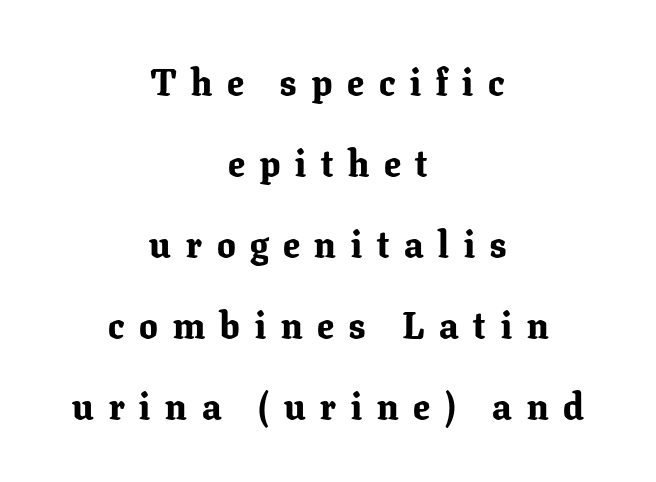
The typography opts for an upright posture over an oblique one. Is there much room between lines? Yes — plenty of vertical air separates them. Each glyph is drawn with heavy, bold strokes. Students, note that the glyphs here are deliberately spaced far apart. The gap between lines stays unmarked.
